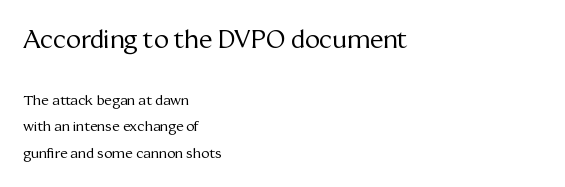
The image shows 25 px text type, upright; set left-aligned, loose line spacing (1.91x), normal letter spacing, not underlined; the first (top) block is 1.79x larger.
